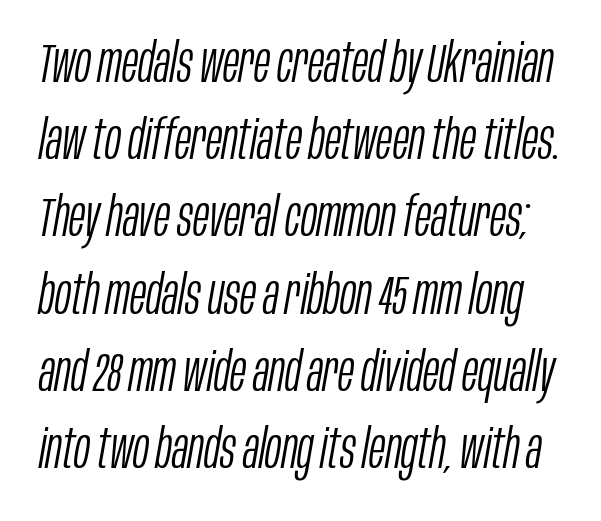
{"italic": "yes", "lean": "right", "slant_degrees": 10, "bold": "no", "weight": "light", "width": "condensed", "stroke_contrast": "low", "x_height": "large", "monospaced": "no", "underline": "no", "line_spacing": "normal", "line_spacing_ratio": 1.43, "letter_spacing": "normal", "letter_spacing_em": 0.0, "glyph_px": 54}
